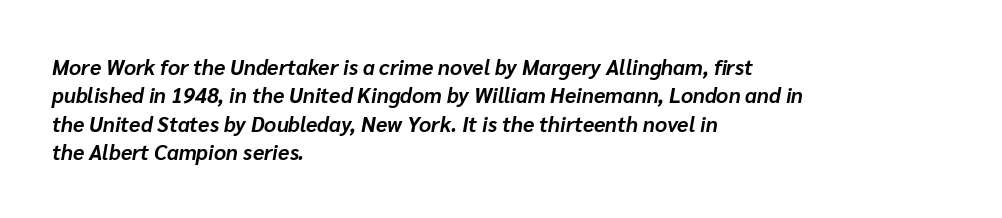
Q: Is the text bold? A: Yes.
Q: Is the text italic (slanted)? A: Yes, it leans right by about 10 degrees.
Q: Is the text underlined? A: No.
Q: How is the paragraph aligned? A: Left-aligned.
Q: Is the spacing between letters normal or unusually wide? A: Normal.
Q: Is the spacing between lines tight, normal or loose? A: Normal.
